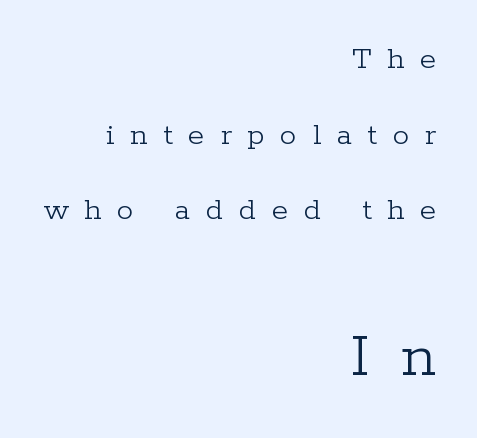
The image shows 66 px light serif type, upright; set right-aligned, loose line spacing (2.29x), unusually wide letter spacing (+0.48 em), not underlined; the second (bottom) block is 2.0x larger; low stroke contrast and a medium x-height.
